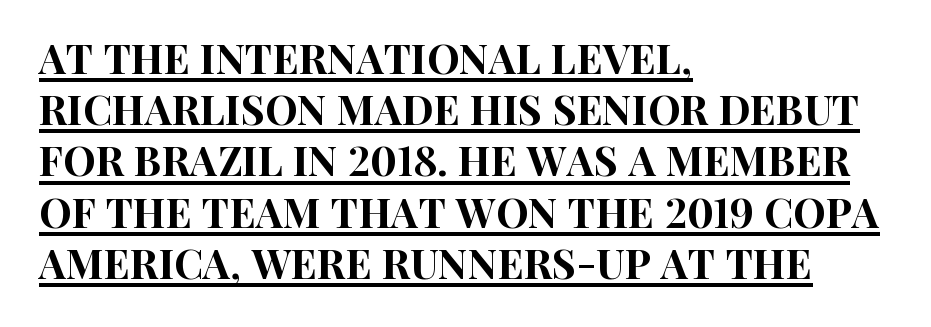
Q: Is the text italic (slanted)? A: No, it is upright.
Q: Is the typeface a serif or a sans-serif typeface? A: Sans-serif.
Q: Is the text underlined? A: Yes.
Q: How is the paragraph aligned? A: Left-aligned.
Q: Is the spacing between letters normal or unusually wide? A: Normal.
Q: Is the spacing between lines tight, normal or loose? A: Normal.
Q: Width (condensed, normal, or wide)? A: Condensed.
Q: Stroke contrast? A: High.
Q: x-height? A: Large.
Q: Monospaced? A: No.
